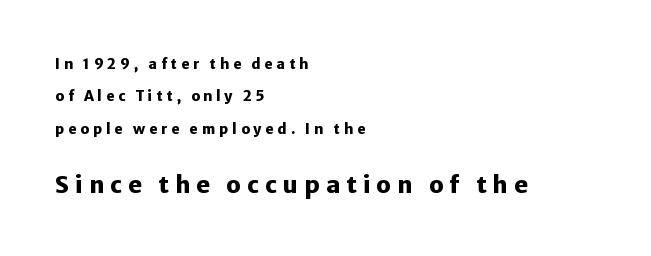
The image shows 23 px bold type, upright; set left-aligned, loose line spacing (2.31x), unusually wide letter spacing (+0.27 em), not underlined; the second (bottom) block is 1.64x larger.
